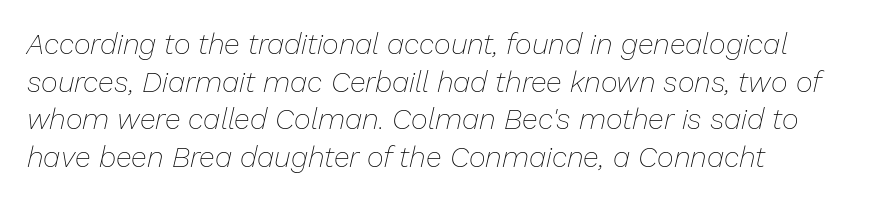
The image shows 29 px thin type, italic (leaning right); set left-aligned, normal line spacing (1.3x), normal letter spacing, not underlined; low stroke contrast and a medium x-height.
